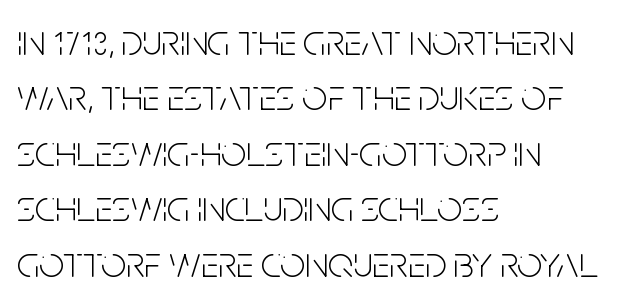
{"serif": "no", "italic": "no", "bold": "no", "weight": "light", "width": "condensed", "stroke_contrast": "low", "x_height": "large", "monospaced": "no", "underline": "no", "align": "left", "line_spacing": "normal", "line_spacing_ratio": 1.26, "letter_spacing": "normal", "letter_spacing_em": 0.0, "glyph_px": 44}
